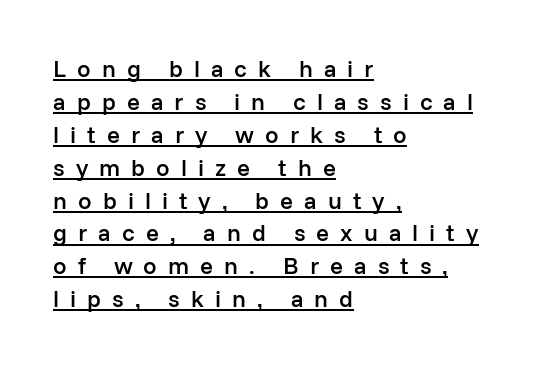
The lettering stays uniformly vertical, giving the passage a roman look. A fair bit of extra ink — the face is semibold, not bold. Emphasis is given by a line drawn under the lettering. The lines sit at an ordinary, default distance from one another.
